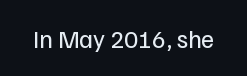
The rendering keeps characters at their native spacing. The font sits on the lighter half of the weight spectrum, regular included. Quick note: underline off. Is there any slant? The stems are plumb.
